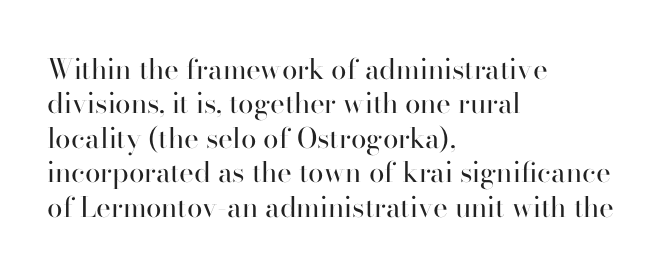
Q: Is the text bold? A: No.
Q: Is the text italic (slanted)? A: No, it is upright.
Q: Is the typeface a serif or a sans-serif typeface? A: Serif.
Q: Is the text underlined? A: No.
Q: How is the paragraph aligned? A: Left-aligned.
Q: Is the spacing between letters normal or unusually wide? A: Normal.
Q: Width (condensed, normal, or wide)? A: Normal.
Q: Stroke contrast? A: High.
Q: x-height? A: Small.
Q: Monospaced? A: No.
